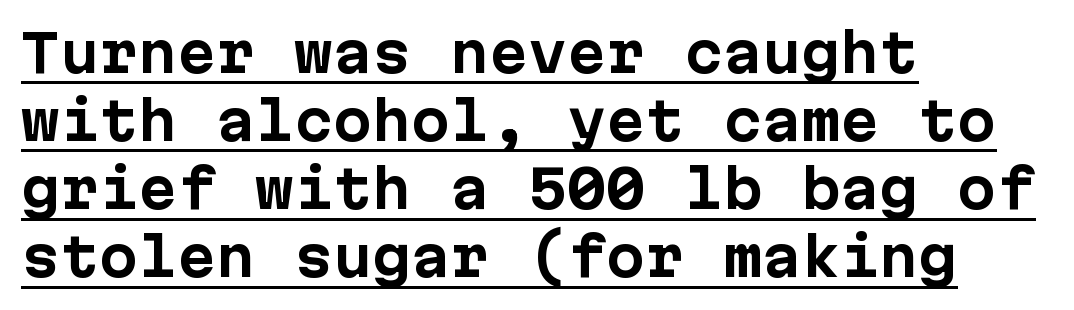
{"serif": "no", "italic": "no", "bold": "yes", "weight": "bold", "width": "normal", "stroke_contrast": "low", "x_height": "medium", "underline": "yes", "align": "left", "line_spacing": "normal", "line_spacing_ratio": 1.31, "letter_spacing": "normal", "letter_spacing_em": 0.0, "glyph_px": 52}
